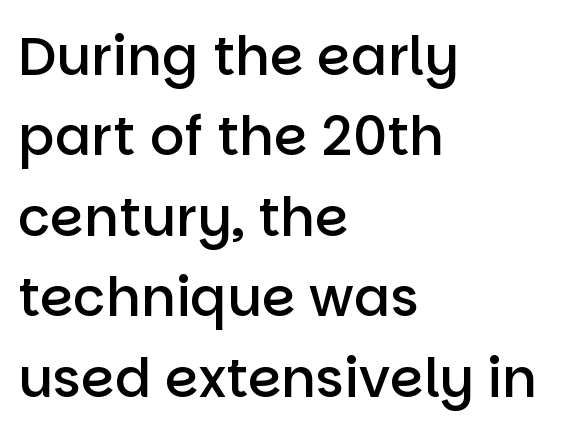
Short note: letters normally spaced. Where is the straight margin? On the left. It's the straight-up-and-down kind of type. Observe the absence of serifs on each vertical stroke in this sample. Is this a fixed-width face? No — the glyphs have proportional, varying widths.
